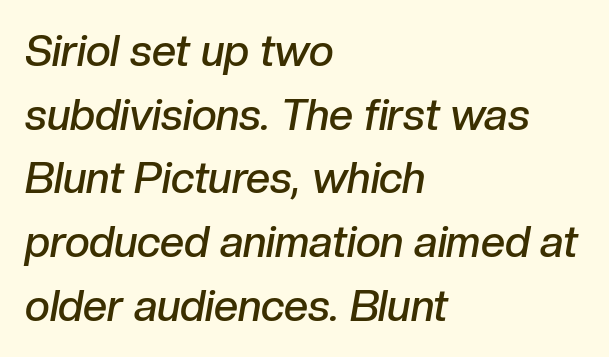
The image shows 43 px semibold type, italic (leaning right); set left-aligned, normal line spacing (1.48x), normal letter spacing, not underlined; low stroke contrast and a medium x-height.
